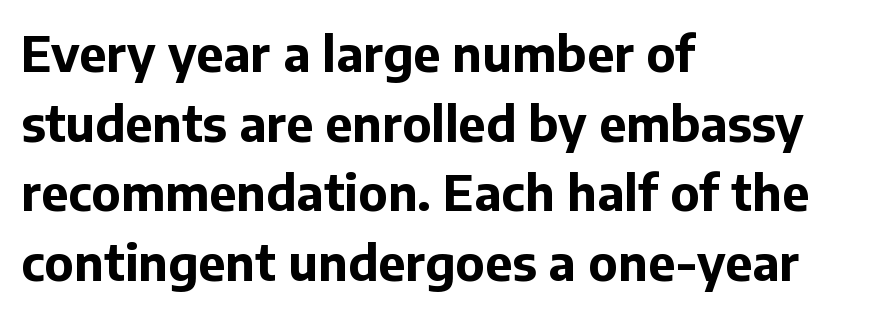
How would I describe the line gaps? Plain and ordinary. This sample uses an upright cut, with every glyph sitting square on the baseline. These lines are rendered in a variable-pitch font. One-word summary of the alignment: left.
